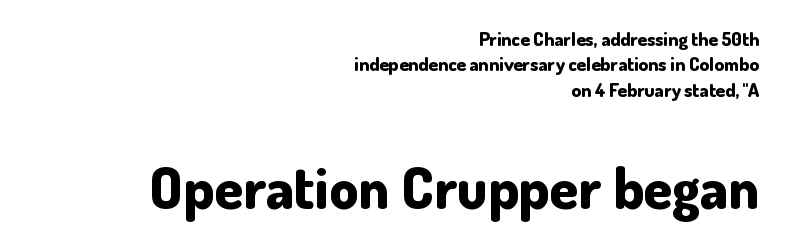
The passage shown is emphatically bold. Horizontal bands of white between lines are of average thickness. Stroke terminals: plain, sans-serif. The block sitting lower on the canvas is the one with enlarged characters. The words here are not underlined.
